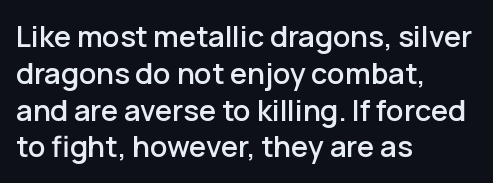
The image shows 29 px sans-serif type, upright; set left-aligned, normal line spacing (1.27x), normal letter spacing, not underlined; low stroke contrast and a medium x-height.
